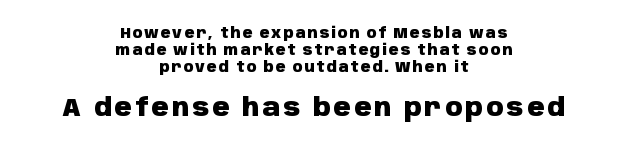
The image shows 24 px bold type, upright; set centered, line spacing 1.21x, not underlined; the second (bottom) block is 1.71x larger.
